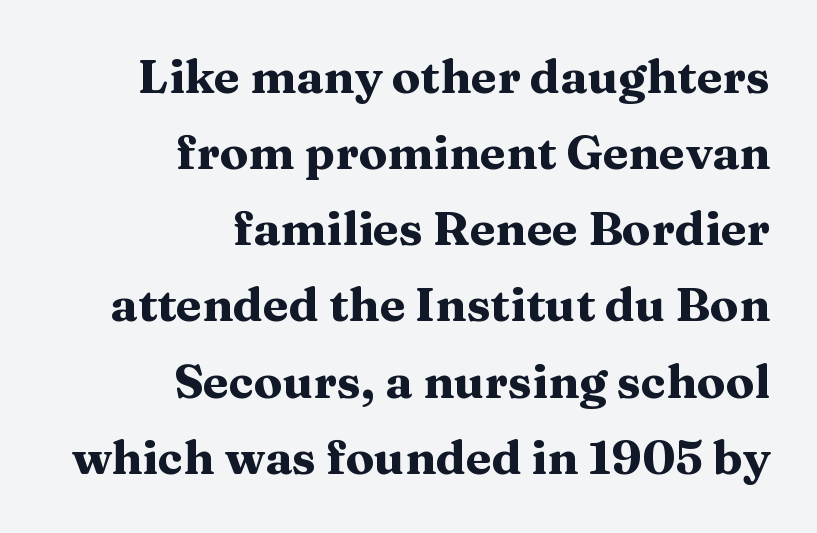
Do the characters align in a grid? No, the font is proportional. The gap between lines stays unmarked. All the whitespace from short lines collects on the left. Ordinary non-slanted type is in use.
